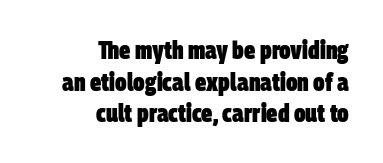
{"bold": "yes", "underline": "no", "align": "right", "line_spacing": "normal", "line_spacing_ratio": 1.27, "letter_spacing": "normal", "letter_spacing_em": 0.0, "glyph_px": 25}
